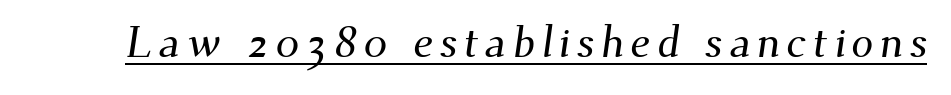
Serif or sans? Serif — the stroke terminals have little feet. Varying glyph widths throughout — classic text-font behaviour. The typesetter has applied underlining to the passage shown.
